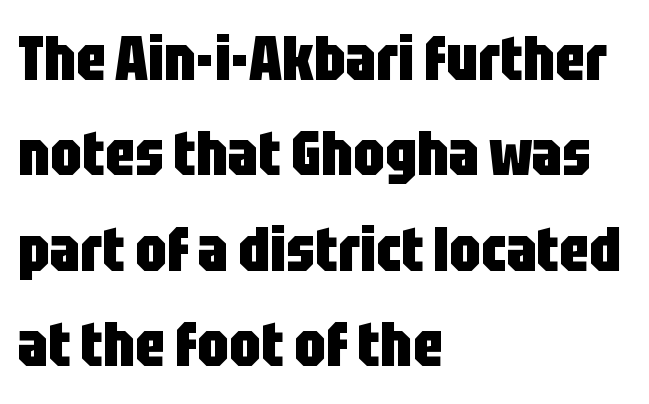
The image shows 62 px heavy, condensed sans-serif type, upright; set left-aligned, normal line spacing (1.54x), normal letter spacing, not underlined; low stroke contrast and a large x-height.
